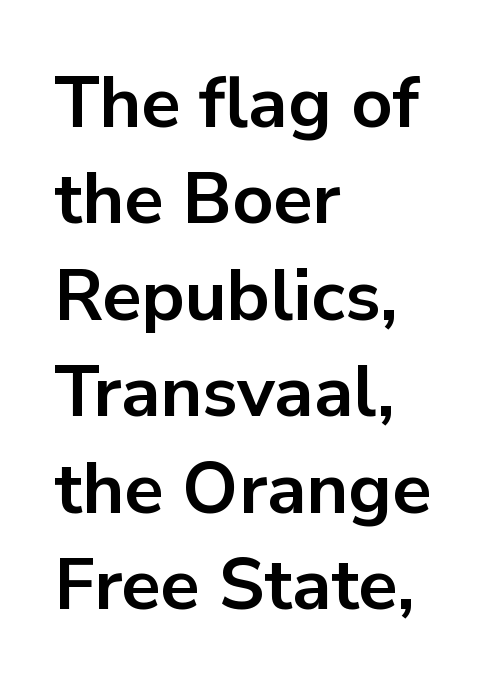
Q: Is the text bold? A: Yes.
Q: Is the text italic (slanted)? A: No, it is upright.
Q: Is the typeface a serif or a sans-serif typeface? A: Sans-serif.
Q: Is the text underlined? A: No.
Q: How is the paragraph aligned? A: Left-aligned.
Q: Is the spacing between letters normal or unusually wide? A: Normal.
Q: Is the spacing between lines tight, normal or loose? A: Normal.
Q: Width (condensed, normal, or wide)? A: Normal.
Q: Stroke contrast? A: Low.
Q: x-height? A: Medium.
Q: Monospaced? A: No.
